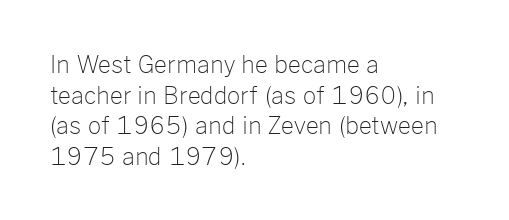
Vertical spacing — default. The text block is weighted toward the left margin, trailing off unevenly rightward. The baseline area is clear. These lines keep a tight, regular rhythm from letter to letter. No extra ink here — the face is not bold.
